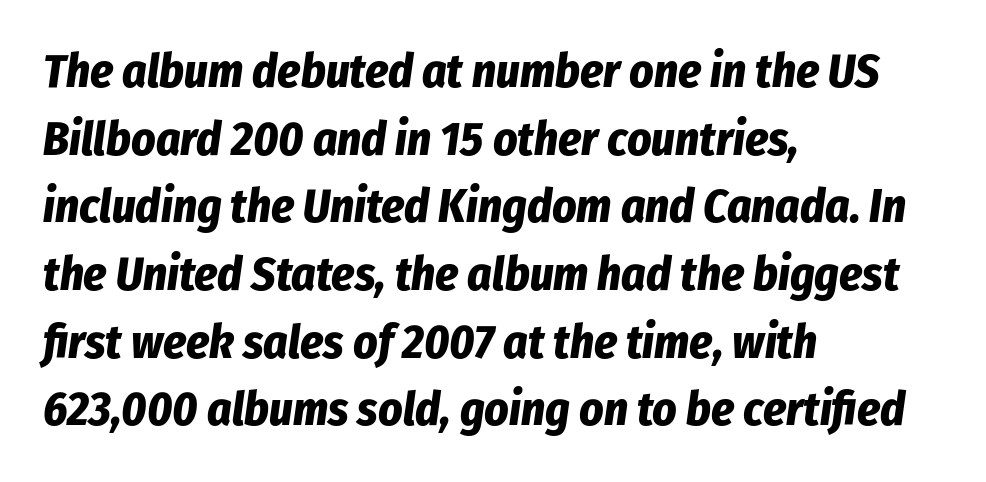
{"italic": "yes", "lean": "right", "slant_degrees": 8, "bold": "yes", "weight": "bold", "width": "condensed", "stroke_contrast": "low", "x_height": "medium", "monospaced": "no", "underline": "no", "align": "left", "line_spacing": "normal", "line_spacing_ratio": 1.44, "letter_spacing": "normal", "letter_spacing_em": 0.0, "glyph_px": 47}
